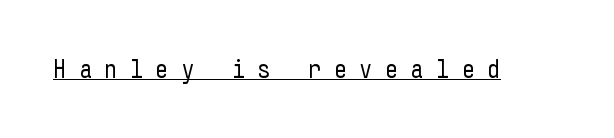
The image shows 26 px text type, upright; set unusually wide letter spacing (+0.47 em), underlined.
